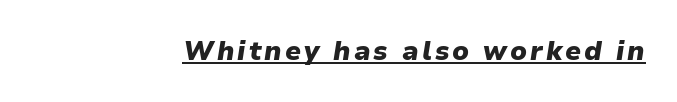
{"italic": "yes", "lean": "right", "slant_degrees": 9, "bold": "yes", "underline": "yes", "glyph_px": 27}
